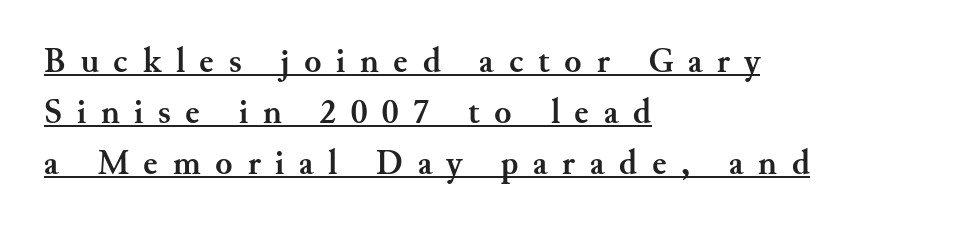
Between one letter and the next there's a generous, obvious gap. This sample keeps an unexceptional amount of space between lines. Emphasis is given by a line drawn under the lettering. The ragged edge is on the right, which tells us the setting is flush left. In terms of posture, this sample is upright. The rendering shows small feet on the letterforms — a serif design.
